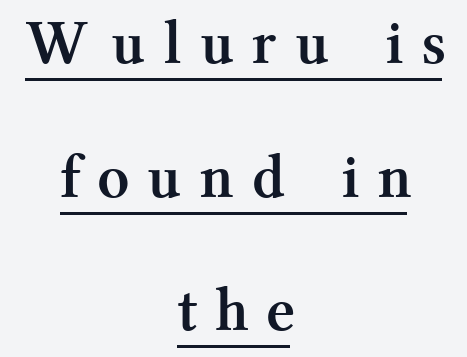
{"serif": "yes", "italic": "no", "bold": "yes", "weight": "semibold", "width": "normal", "stroke_contrast": "medium", "x_height": "medium", "monospaced": "no", "underline": "yes", "align": "center", "line_spacing": "loose", "line_spacing_ratio": 2.12, "letter_spacing": "wide", "letter_spacing_em": 0.36, "glyph_px": 63}
